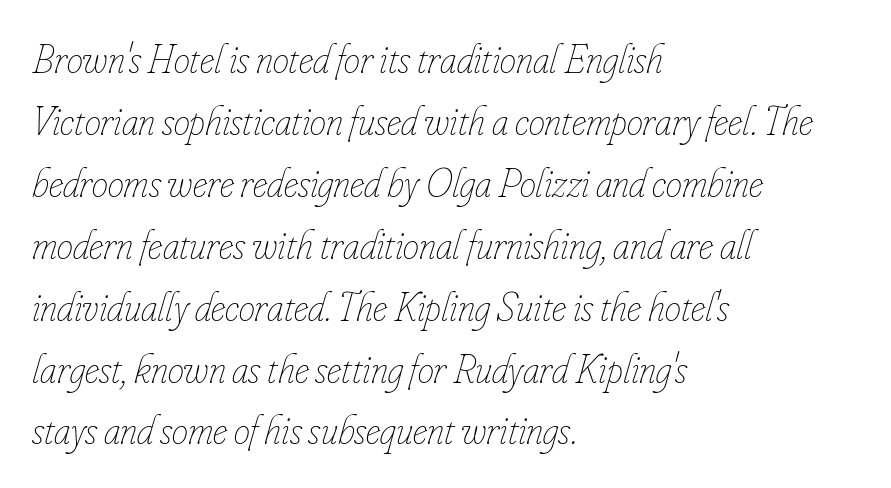
Q: Is the text bold? A: No.
Q: Is the text italic (slanted)? A: Yes, it leans right by about 16 degrees.
Q: Is the text underlined? A: No.
Q: How is the paragraph aligned? A: Left-aligned.
Q: Is the spacing between letters normal or unusually wide? A: Normal.
Q: Is the spacing between lines tight, normal or loose? A: Normal.
Q: Width (condensed, normal, or wide)? A: Condensed.
Q: Stroke contrast? A: Low.
Q: x-height? A: Small.
Q: Monospaced? A: No.
